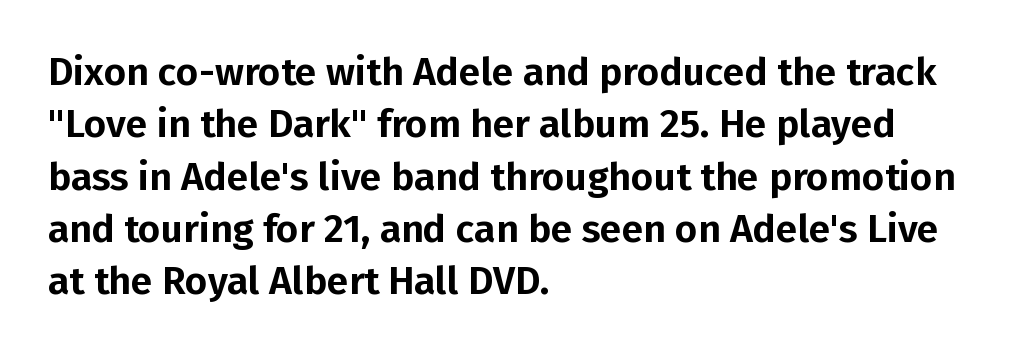
{"serif": "no", "italic": "no", "width": "normal", "stroke_contrast": "low", "x_height": "medium", "monospaced": "no", "underline": "no", "align": "left", "line_spacing": "normal", "line_spacing_ratio": 1.34, "letter_spacing": "normal", "letter_spacing_em": 0.0, "glyph_px": 39}
